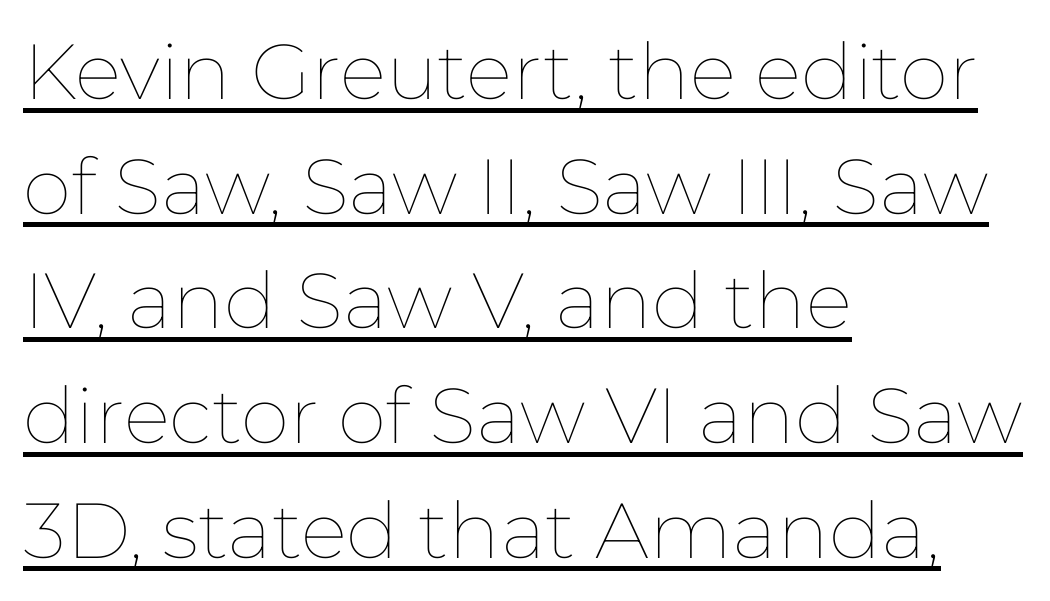
The typography opts for an upright posture over an oblique one. Line beginnings align vertically; line endings do not. Stroke mass is kept to a normal reading level or below. These characters rest on top of a visible drawn line. Spacing verdict: proportional, widths tailored to each character.
